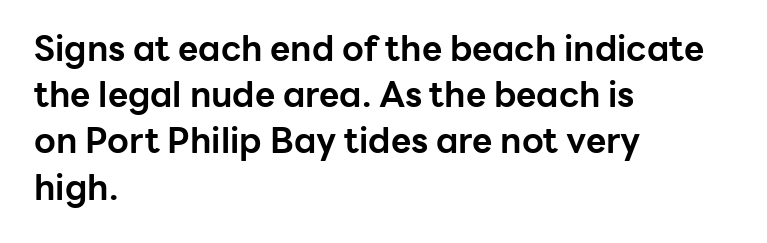
In CSS terms this would be text-align: left. The face used here is proportionally spaced, like ordinary book or web type. Nobody touched the tracking dial on this one. Summary of vertical rhythm: regular, with standard interline spacing. The font family rendered here belongs to the sans-serif group. What weight is shown? A full bold with thick strokes.
